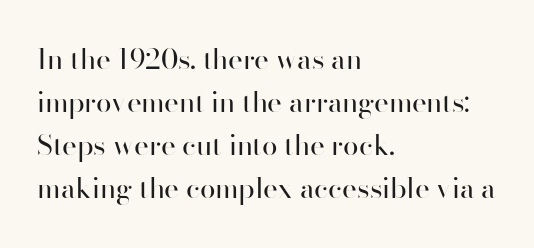
The image shows 28 px regular-weight sans-serif type, upright; set left-aligned, normal line spacing (1.54x), normal letter spacing, not underlined; high stroke contrast and a small x-height.
